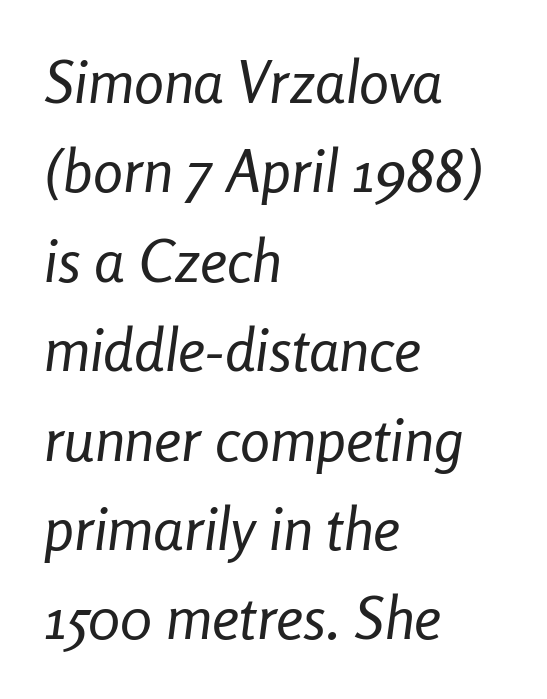
The letters advance in unequal steps, a hallmark of proportional type. Horizontally, the lines are justified to the leading edge only. Each new line begins a customary step beneath the previous one. The face used here is rendered with its standard letterfit. The passage shown is not bold in any degree.
